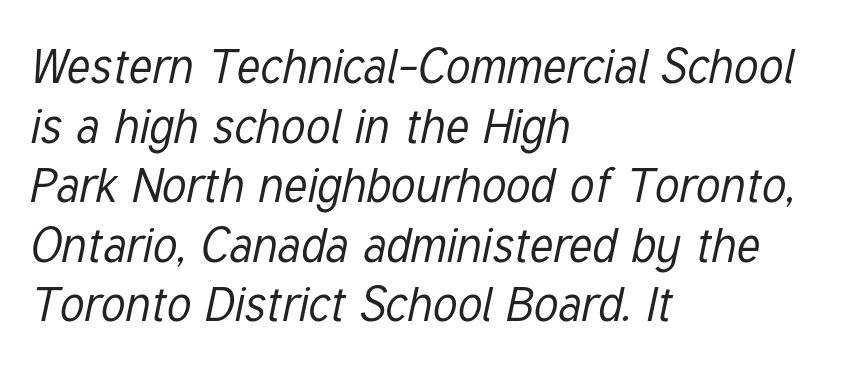
The image shows 48 px regular-weight, condensed type, italic (leaning right); set left-aligned, line spacing 1.24x, normal letter spacing, not underlined; low stroke contrast and a medium x-height.
